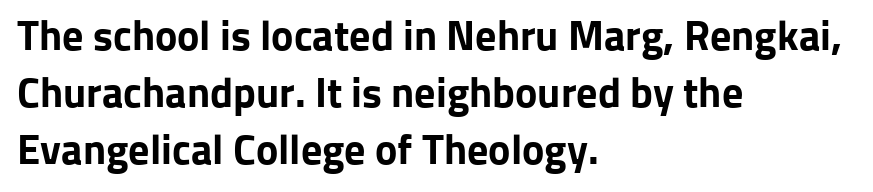
The ragged edge is on the right, which tells us the setting is flush left. The glyphs in this specimen are sans serif. Anything drawn beneath the words? Only blank space. Nope, not italic — everything's standing straight. The rendering uses a moderate line-height, typical for paragraphs.
